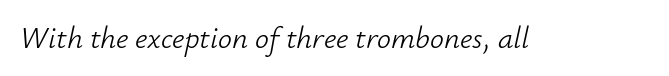
{"italic": "yes", "lean": "right", "slant_degrees": 12, "bold": "no", "weight": "light", "width": "normal", "stroke_contrast": "low", "x_height": "small", "monospaced": "no", "underline": "no", "letter_spacing": "normal", "letter_spacing_em": 0.0, "glyph_px": 31}
